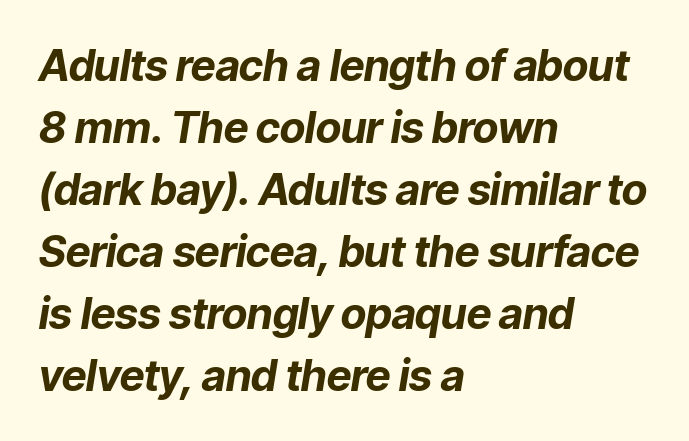
Rendered with sloped, italic letterforms. Every row of glyphs begins at an identical x-position on the left. Just letters on the line, the space beneath them empty. Do the characters align in a grid? No, the font is proportional.
